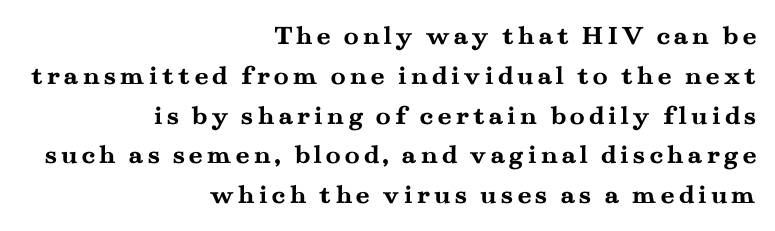
Q: Is the text bold? A: Yes.
Q: Is the text italic (slanted)? A: No, it is upright.
Q: Is the typeface a serif or a sans-serif typeface? A: Serif.
Q: Is the text underlined? A: No.
Q: How is the paragraph aligned? A: Right-aligned.
Q: Is the spacing between lines tight, normal or loose? A: Normal.
Q: Width (condensed, normal, or wide)? A: Wide.
Q: Stroke contrast? A: Medium.
Q: x-height? A: Small.
Q: Monospaced? A: No.
